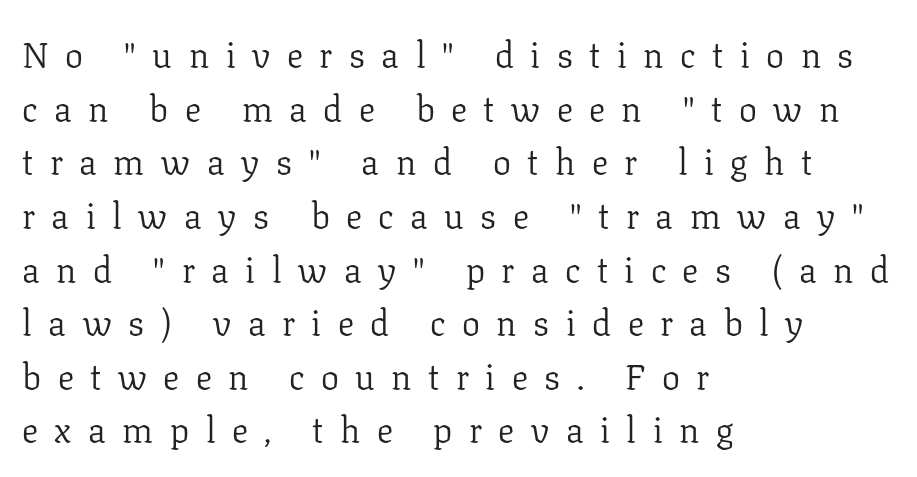
{"serif": "yes", "italic": "no", "bold": "no", "weight": "light", "width": "normal", "stroke_contrast": "low", "x_height": "medium", "monospaced": "no", "underline": "no", "align": "left", "line_spacing": "normal", "line_spacing_ratio": 1.49, "letter_spacing": "wide", "letter_spacing_em": 0.46, "glyph_px": 36}
